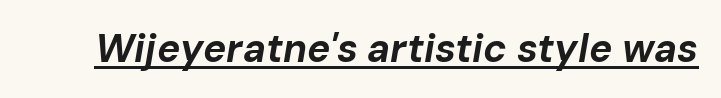
{"italic": "yes", "lean": "right", "slant_degrees": 10, "bold": "yes", "weight": "bold", "width": "normal", "stroke_contrast": "low", "x_height": "medium", "monospaced": "no", "underline": "yes", "letter_spacing": "normal", "letter_spacing_em": 0.0, "glyph_px": 39}
